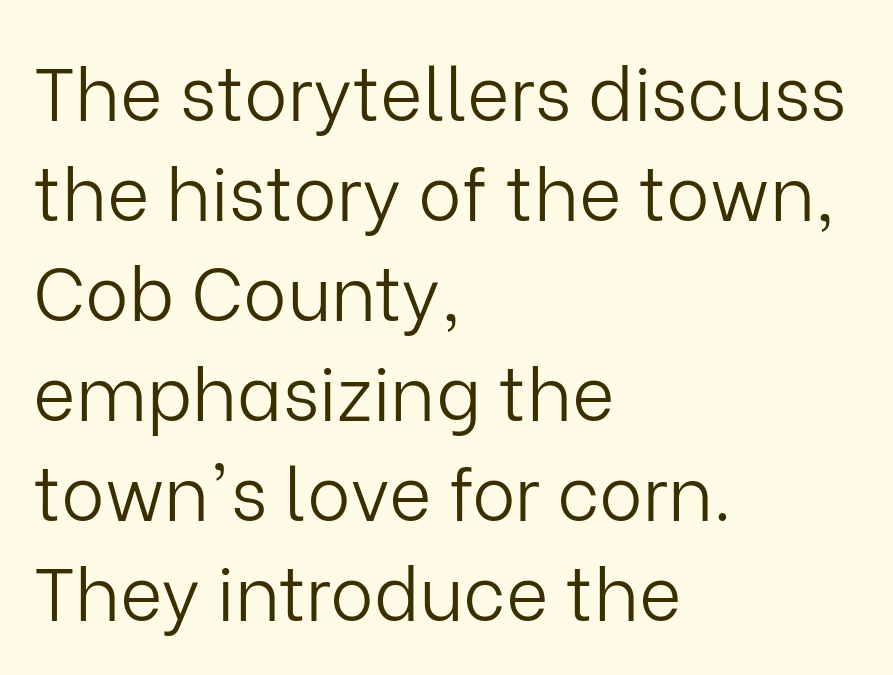
The image shows 73 px light sans-serif type, upright; set left-aligned, normal line spacing (1.37x), normal letter spacing, not underlined; low stroke contrast and a medium x-height.
